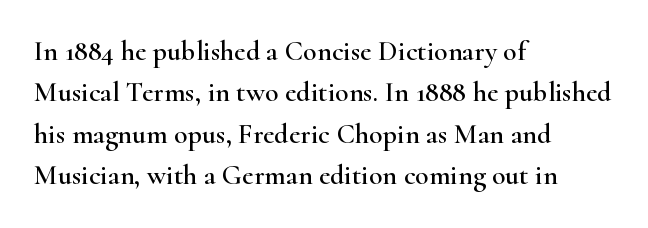
Does the type have serifs? Yes, each stem ends in a small foot. These lines keep a tight, regular rhythm from letter to letter. The gap between lines stays unmarked. Quick note: interline space is typical. The letters advance in unequal steps, a hallmark of proportional type. Teacher's note: observe the even left margin — that is flush-left alignment.
